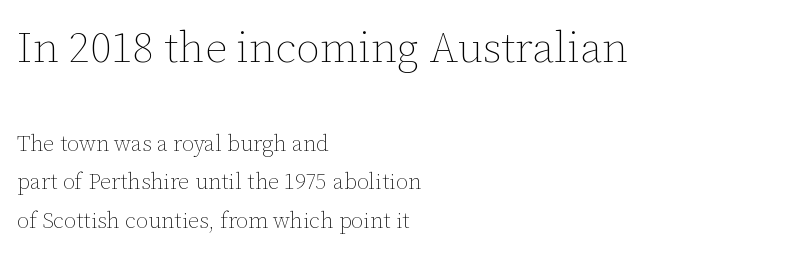
{"italic": "no", "bold": "no", "weight": "thin", "width": "normal", "stroke_contrast": "low", "x_height": "medium", "monospaced": "no", "underline": "no", "align": "left", "line_spacing_ratio": 1.77, "letter_spacing": "normal", "letter_spacing_em": 0.0, "larger_block": "first", "size_ratio": 1.95, "glyph_px": 43}
